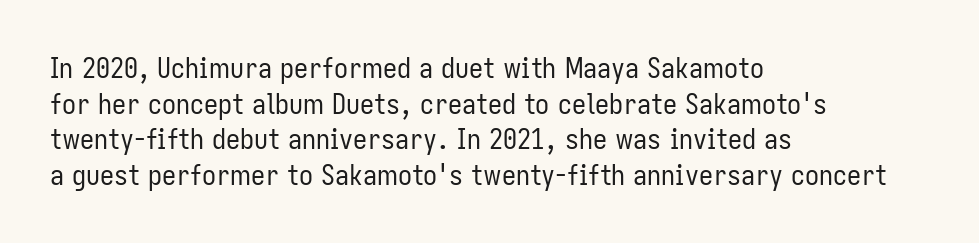
Whoever set this chose a conventional vertical rhythm. The characters are drawn with everyday or finer stroke widths. The rendering uses natural spacing where letterforms have individual widths. This sample is left-justified, so line endings fall wherever the words run out. No italicization has been applied; the sample stays upright.
